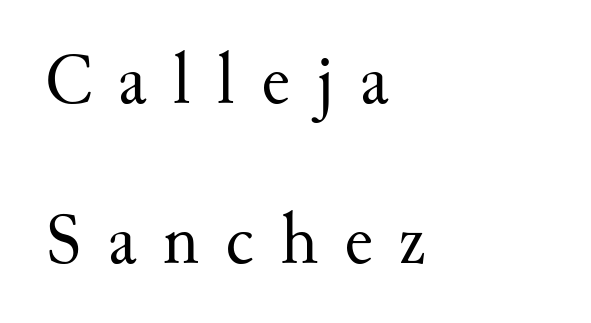
Rule under the text: the space is simply empty. This rendering uses left alignment, leaving the right contour irregular. If you measured baseline to baseline, you'd find a long distance. Is the type heavy? It reads as light-to-regular instead.
